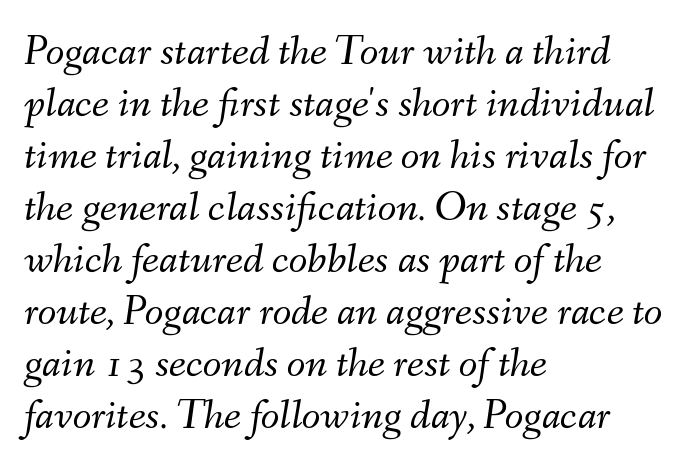
Q: Is the text bold? A: No.
Q: Is the text italic (slanted)? A: Yes, it leans right by about 9 degrees.
Q: Is the text underlined? A: No.
Q: How is the paragraph aligned? A: Left-aligned.
Q: Is the spacing between letters normal or unusually wide? A: Normal.
Q: Width (condensed, normal, or wide)? A: Normal.
Q: Stroke contrast? A: Medium.
Q: x-height? A: Small.
Q: Monospaced? A: No.
